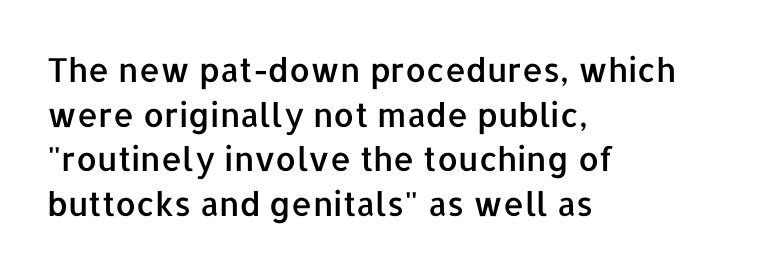
{"serif": "no", "italic": "no", "width": "normal", "stroke_contrast": "low", "x_height": "medium", "monospaced": "no", "underline": "no", "align": "left", "line_spacing": "normal", "line_spacing_ratio": 1.35, "letter_spacing": "normal", "letter_spacing_em": 0.0, "glyph_px": 33}
